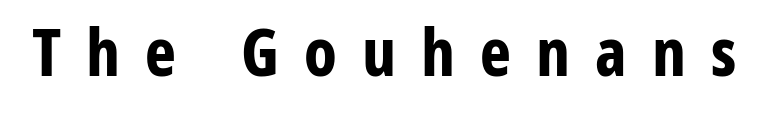
Examine the stroke ends and you'll find no serifs. Quick note: underline off. You could not count columns in this text — the font is proportionally spaced. Each glyph is drawn with heavy, bold strokes. Notice how the stems are strictly vertical — no italics here. The face used here is rendered with a markedly widened letterfit.
